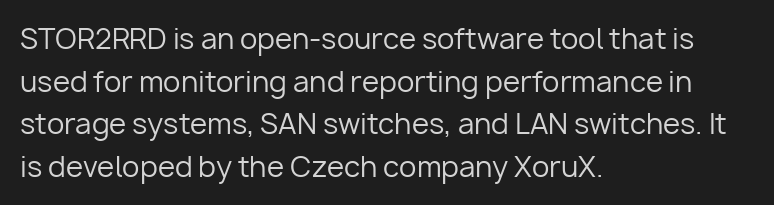
Q: Is the text bold? A: No.
Q: Is the text italic (slanted)? A: No, it is upright.
Q: Is the typeface a serif or a sans-serif typeface? A: Sans-serif.
Q: Is the text underlined? A: No.
Q: How is the paragraph aligned? A: Left-aligned.
Q: Is the spacing between letters normal or unusually wide? A: Normal.
Q: Is the spacing between lines tight, normal or loose? A: Normal.
Q: Width (condensed, normal, or wide)? A: Normal.
Q: Stroke contrast? A: Low.
Q: x-height? A: Medium.
Q: Monospaced? A: No.
